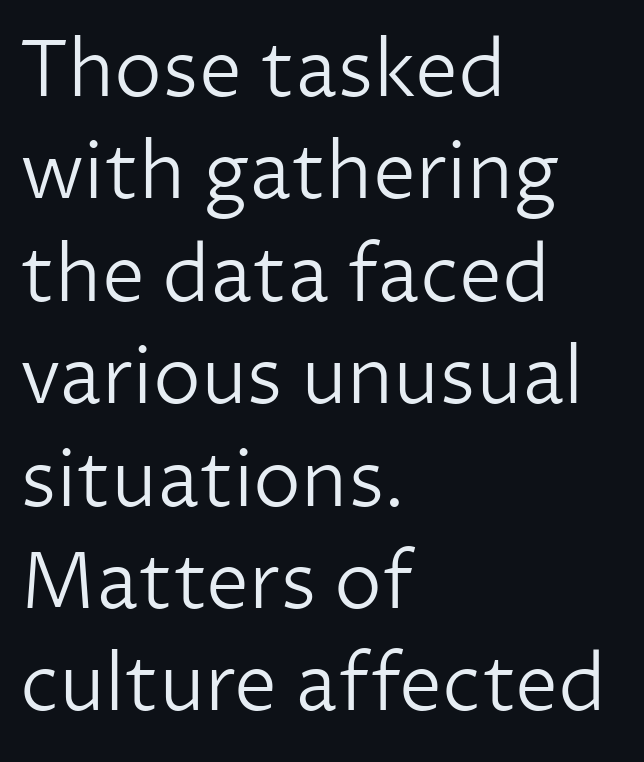
{"serif": "no", "italic": "no", "bold": "no", "weight": "light", "width": "normal", "stroke_contrast": "low", "x_height": "medium", "monospaced": "no", "underline": "no", "align": "left", "line_spacing": "normal", "line_spacing_ratio": 1.33, "letter_spacing": "normal", "letter_spacing_em": 0.0, "glyph_px": 77}
